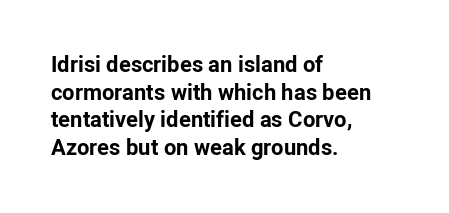
The image shows 22 px bold type, upright; set left-aligned, normal line spacing (1.26x), normal letter spacing, not underlined.
